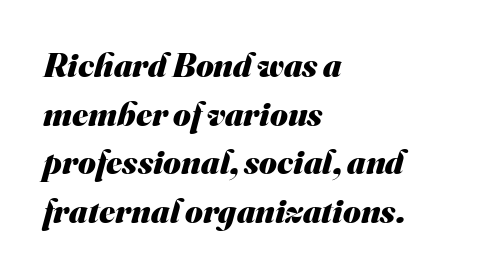
Q: Is the text bold? A: Yes.
Q: Is the typeface a serif or a sans-serif typeface? A: Sans-serif.
Q: Is the text underlined? A: No.
Q: How is the paragraph aligned? A: Left-aligned.
Q: Is the spacing between letters normal or unusually wide? A: Normal.
Q: Is the spacing between lines tight, normal or loose? A: Normal.
Q: Width (condensed, normal, or wide)? A: Normal.
Q: Stroke contrast? A: Medium.
Q: x-height? A: Small.
Q: Monospaced? A: No.
